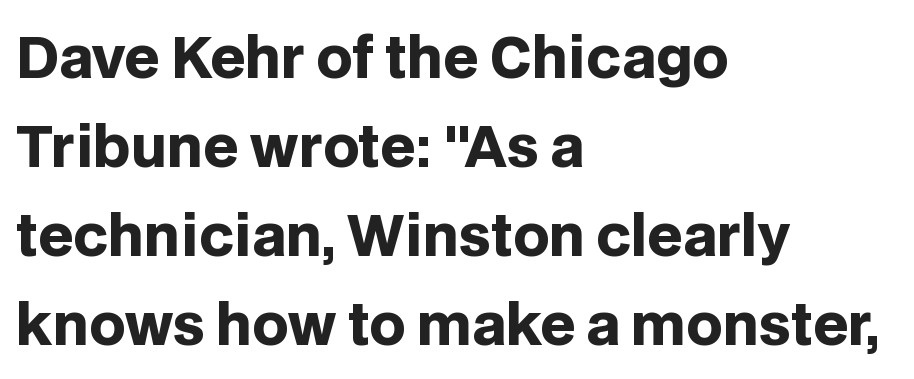
{"serif": "no", "italic": "no", "bold": "yes", "weight": "heavy", "width": "normal", "stroke_contrast": "low", "x_height": "large", "monospaced": "no", "underline": "no", "align": "left", "line_spacing": "normal", "line_spacing_ratio": 1.59, "letter_spacing": "normal", "letter_spacing_em": 0.0, "glyph_px": 56}
